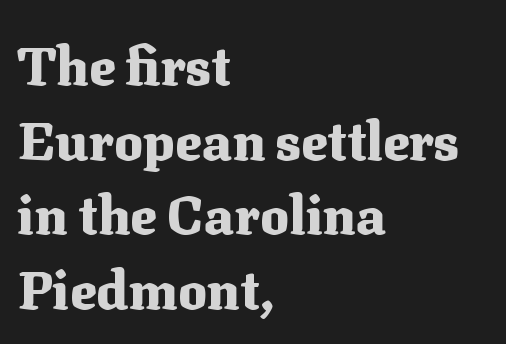
Notice how thick the strokes are: this is what a full bold looks like. The specimen omits any rule beneath the text block's lines. Students, observe: this is what conventionally led text looks like. Notice how the passage keeps a crisp vertical edge on the left only.
